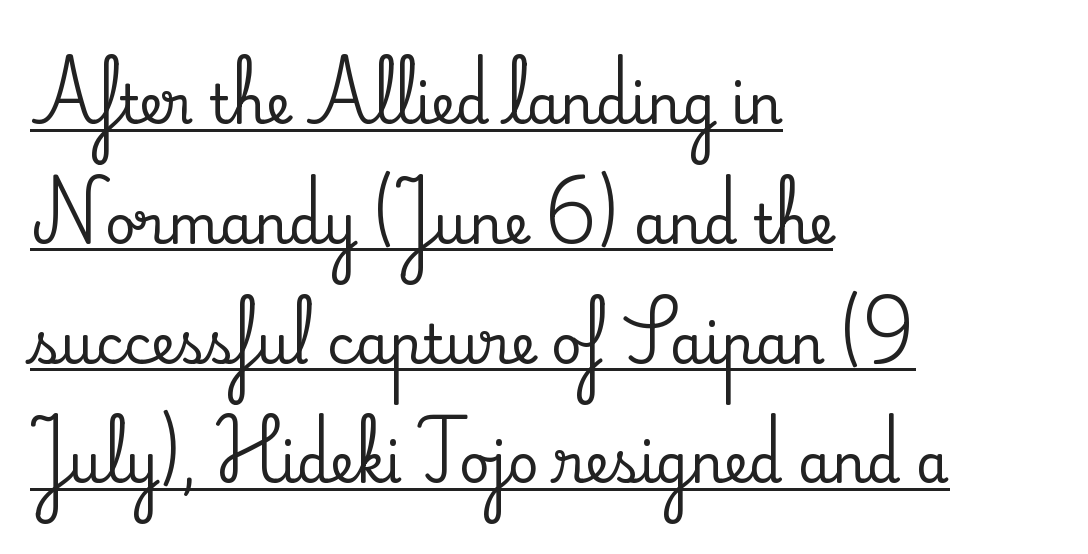
{"serif": "yes", "italic": "no", "width": "normal", "stroke_contrast": "medium", "x_height": "small", "monospaced": "no", "underline": "yes", "align": "left", "line_spacing": "loose", "line_spacing_ratio": 2.26, "letter_spacing": "normal", "letter_spacing_em": 0.0, "glyph_px": 53}
